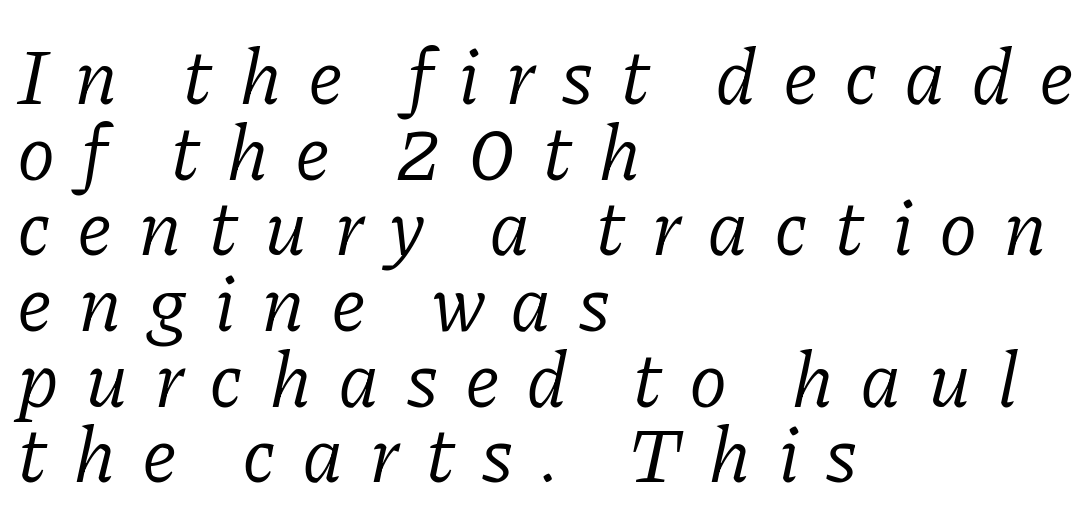
The typeface has the unassuming heft of standard copy or less. You could barely slide anything between these rows. The lettering tilts uniformly, giving the passage an italic look. Descenders hang freely into open space. Yep, those are serifs on the letters.
